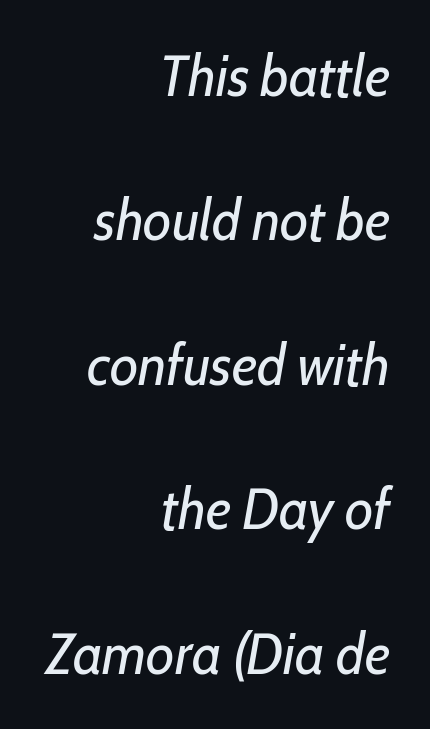
{"italic": "yes", "lean": "right", "slant_degrees": 10, "bold": "no", "weight": "regular", "width": "condensed", "stroke_contrast": "low", "x_height": "medium", "monospaced": "no", "underline": "no", "align": "right", "line_spacing": "loose", "line_spacing_ratio": 2.49, "letter_spacing": "normal", "letter_spacing_em": 0.0, "glyph_px": 58}
